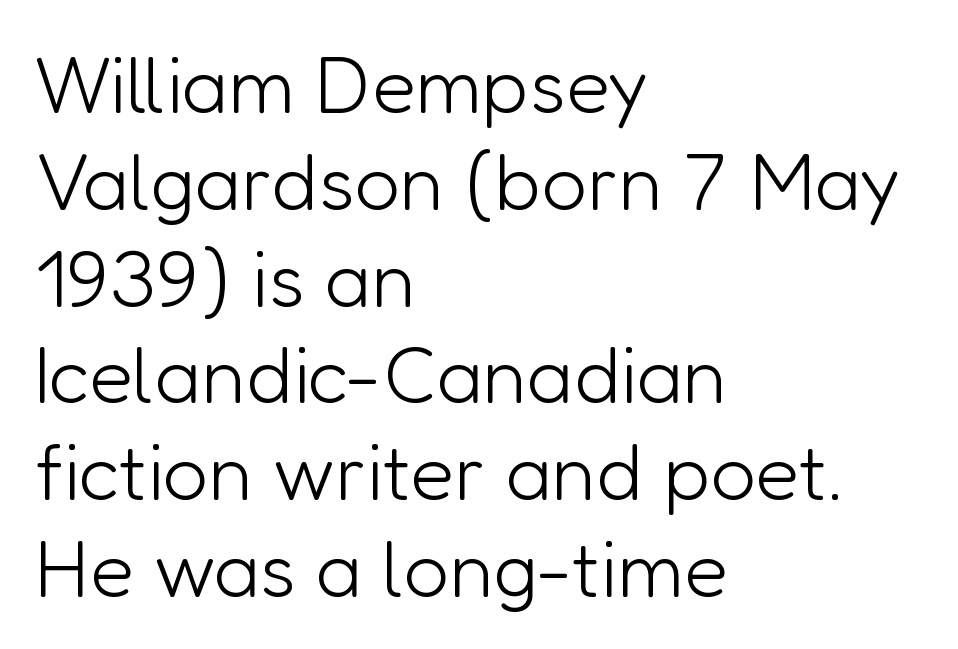
The image shows 80 px light sans-serif type, upright; set left-aligned, line spacing 1.21x, normal letter spacing, not underlined; low stroke contrast and a medium x-height.
